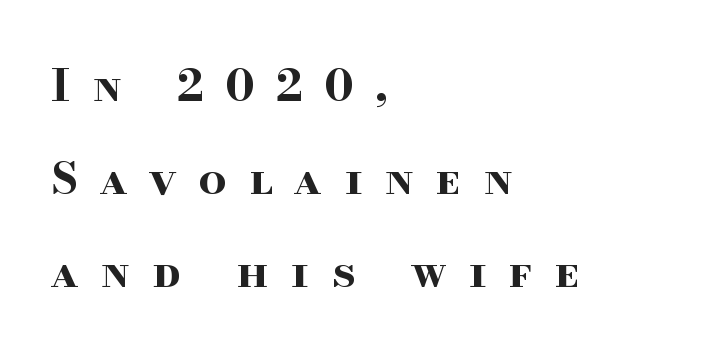
The image shows 44 px bold, wide serif type, upright; set left-aligned, loose line spacing (2.11x), unusually wide letter spacing (+0.5 em), not underlined; high stroke contrast and a small x-height.
